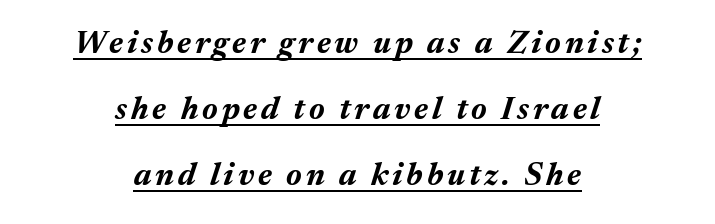
The image shows 32 px bold type, italic (leaning right); set centered, loose line spacing (2.07x), underlined; medium stroke contrast and a medium x-height.
